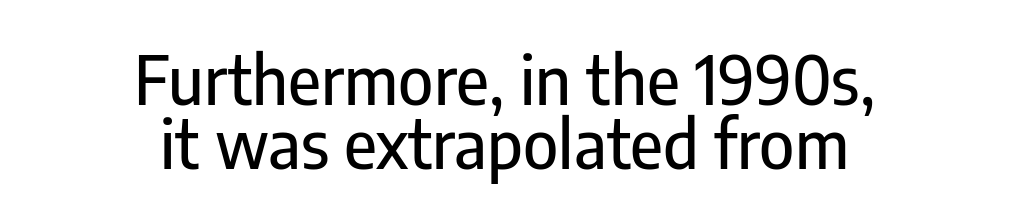
The image shows 67 px condensed sans-serif type, upright; set centered, tight line spacing (0.96x), normal letter spacing, not underlined; low stroke contrast and a medium x-height.
